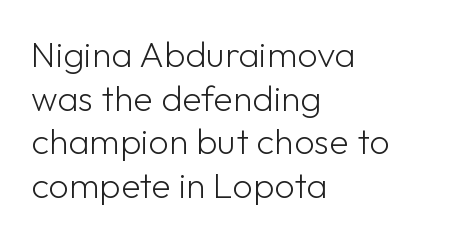
Posture: vertical. Tracking here is standard; glyphs follow each other at the usual distance. Examine the stroke ends and you'll find no serifs. Notice how the passage keeps a crisp vertical edge on the left only. Summary of weight: not heavy and not bold. The area under the type is left untouched.
